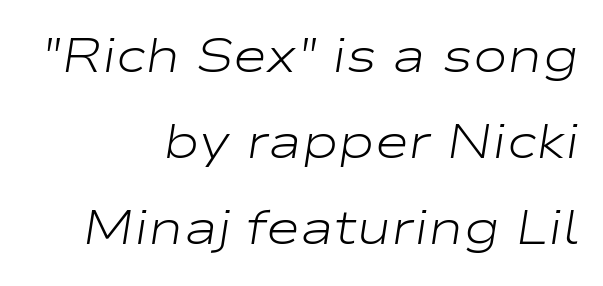
The typeface has the unassuming heft of standard copy or less. What stands out about the letter spacing? Nothing — it is the standard amount. Character widths vary here, with narrow letters taking less room than wide ones. Compared with a flush-left layout, this one pins lines to the opposite, right side. Descenders hang freely into open space.
